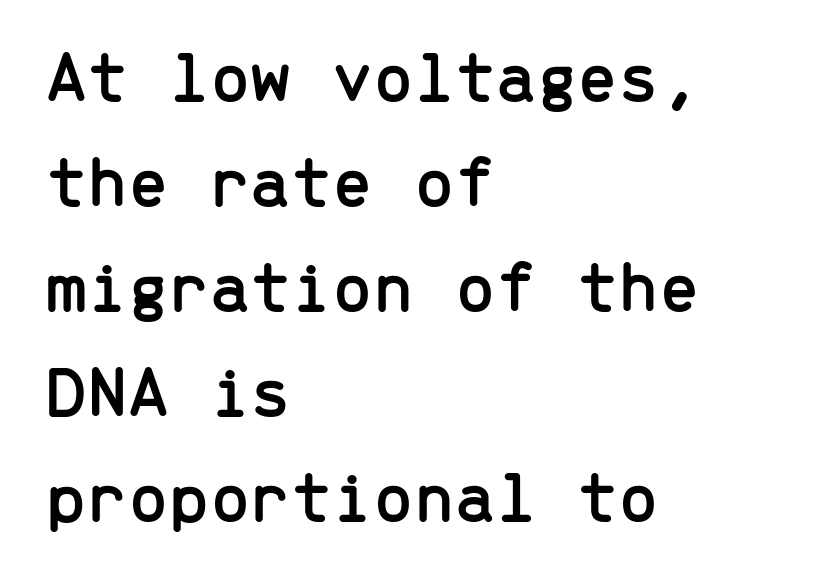
{"serif": "no", "italic": "no", "width": "normal", "stroke_contrast": "low", "x_height": "medium", "monospaced": "yes", "underline": "no", "align": "left", "line_spacing": "normal", "line_spacing_ratio": 1.44, "letter_spacing": "normal", "letter_spacing_em": 0.0, "glyph_px": 73}
